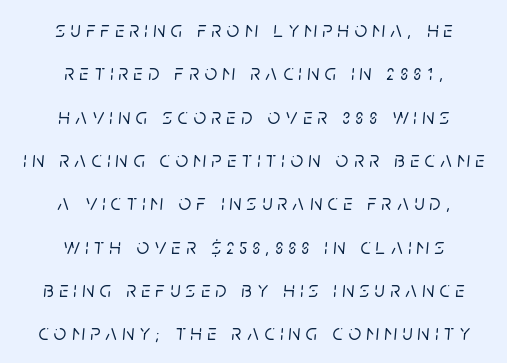
Q: Is the text italic (slanted)? A: Yes, it leans right by about 5 degrees.
Q: Is the text underlined? A: No.
Q: How is the paragraph aligned? A: Centered.
Q: Is the spacing between letters normal or unusually wide? A: Unusually wide.
Q: Is the spacing between lines tight, normal or loose? A: Loose.
